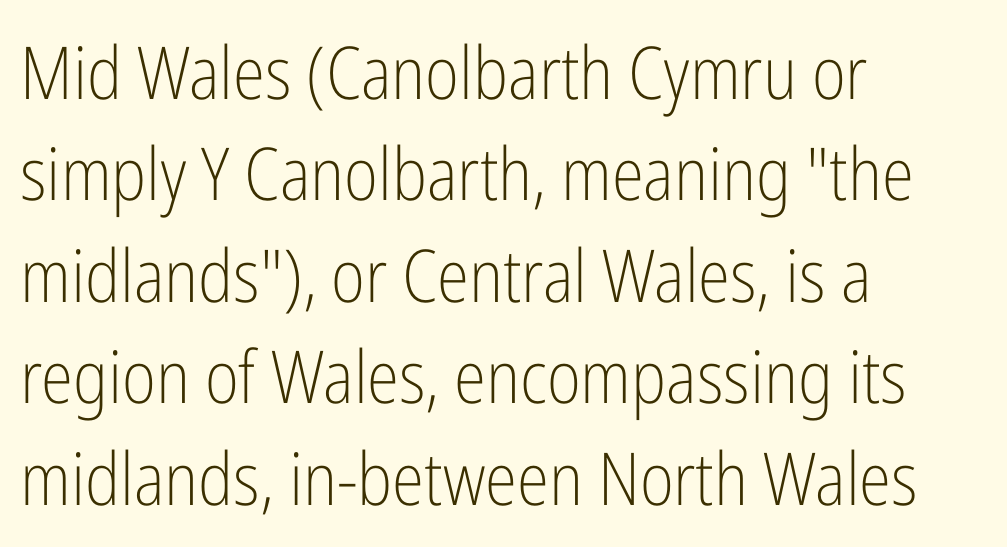
The image shows 73 px light, condensed sans-serif type, upright; set left-aligned, normal line spacing (1.39x), normal letter spacing, not underlined; low stroke contrast and a medium x-height.
